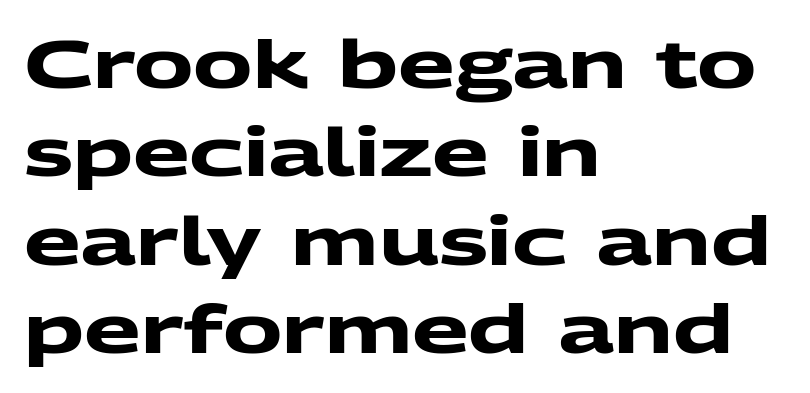
The image shows 66 px heavy, wide sans-serif type; set left-aligned, normal line spacing (1.34x), normal letter spacing, not underlined; medium stroke contrast and a medium x-height.
